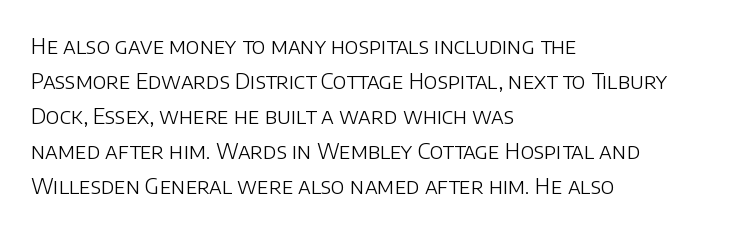
The image shows 22 px text type, upright; set left-aligned, normal line spacing (1.59x), normal letter spacing, not underlined.
